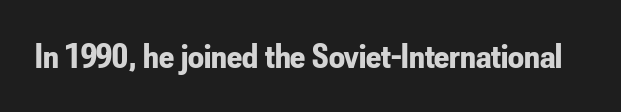
{"serif": "no", "italic": "no", "bold": "yes", "weight": "bold", "width": "condensed", "stroke_contrast": "low", "x_height": "small", "monospaced": "no", "underline": "no", "letter_spacing": "normal", "letter_spacing_em": 0.0, "glyph_px": 35}
